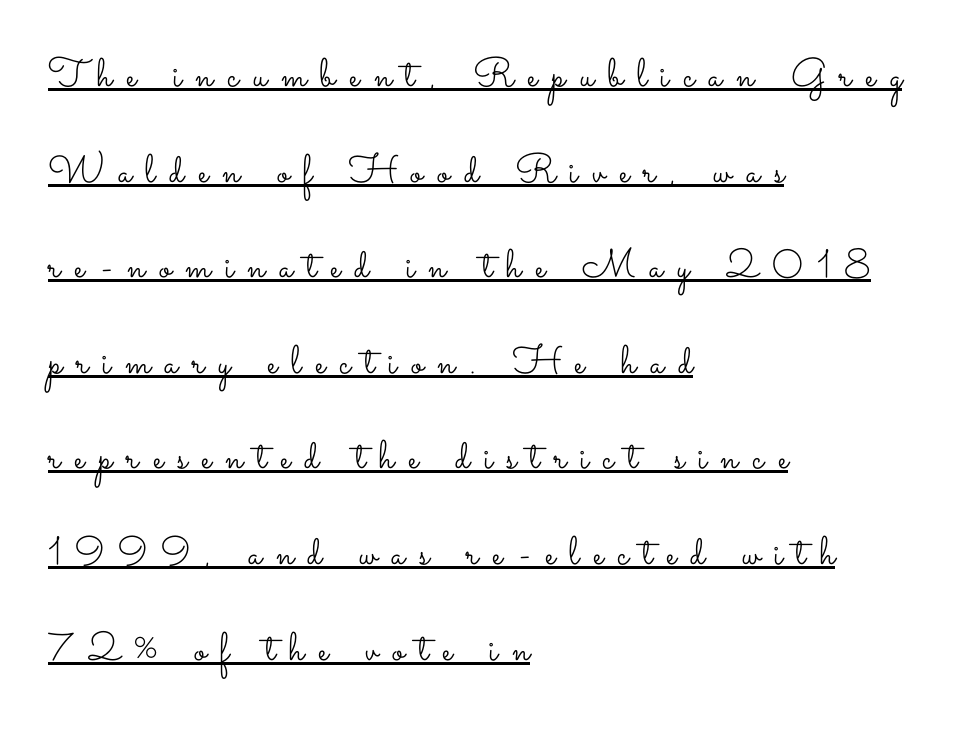
The glyphs are accompanied by a horizontal stroke just below them. Honestly, the letter spacing is so wide it's the main thing you notice. The lines in this sample share a left origin and differ only in where they stop.
